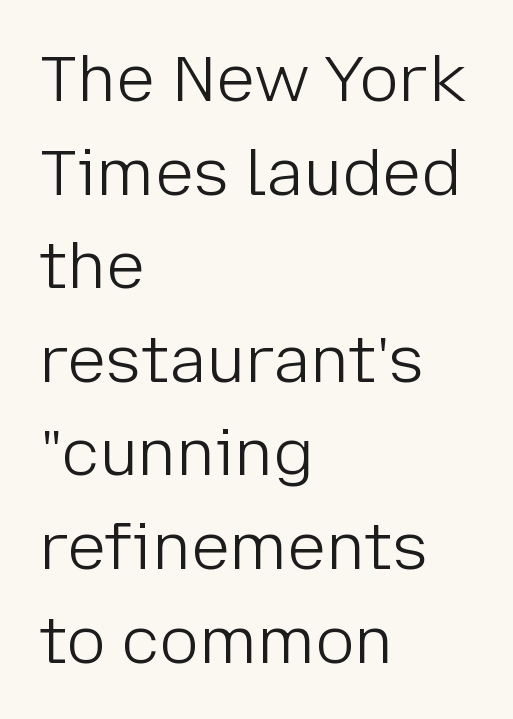
{"serif": "no", "italic": "no", "bold": "no", "weight": "light", "width": "normal", "stroke_contrast": "low", "x_height": "medium", "monospaced": "no", "underline": "no", "align": "left", "line_spacing": "normal", "line_spacing_ratio": 1.44, "letter_spacing": "normal", "letter_spacing_em": 0.0, "glyph_px": 65}
